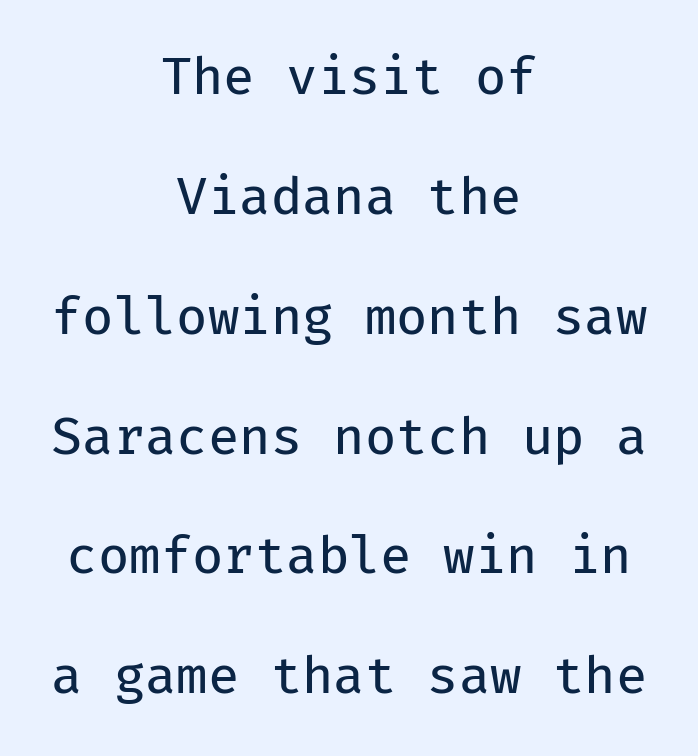
Q: Is the text bold? A: No.
Q: Is the text italic (slanted)? A: No, it is upright.
Q: Is the typeface a serif or a sans-serif typeface? A: Sans-serif.
Q: Is the text underlined? A: No.
Q: How is the paragraph aligned? A: Centered.
Q: Is the spacing between letters normal or unusually wide? A: Normal.
Q: Is the spacing between lines tight, normal or loose? A: Loose.
Q: Width (condensed, normal, or wide)? A: Normal.
Q: Stroke contrast? A: Low.
Q: x-height? A: Medium.
Q: Monospaced? A: Yes.
